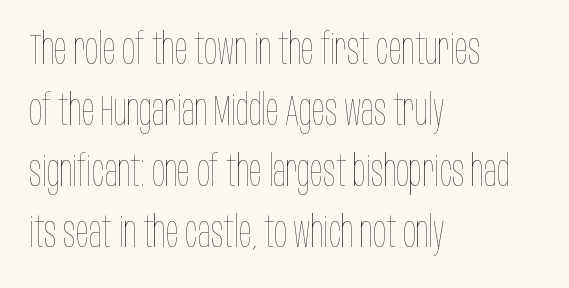
The image shows 43 px thin, condensed type, upright; set left-aligned, normal line spacing (1.42x), normal letter spacing, not underlined; low stroke contrast and a large x-height.
